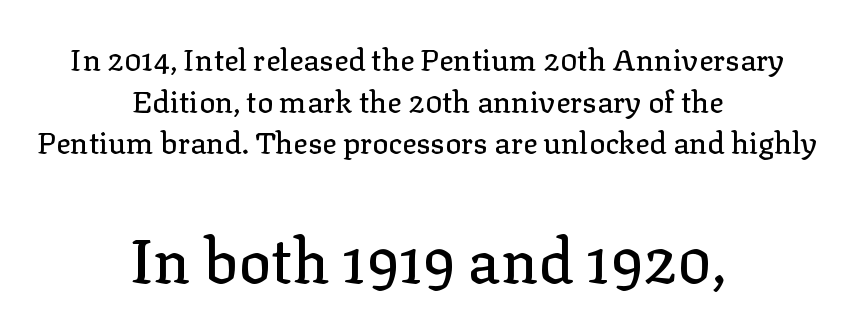
The image shows 61 px serif type, upright; set centered, normal line spacing (1.39x), normal letter spacing, not underlined; the second (bottom) block is 2.03x larger; low stroke contrast and a medium x-height.
